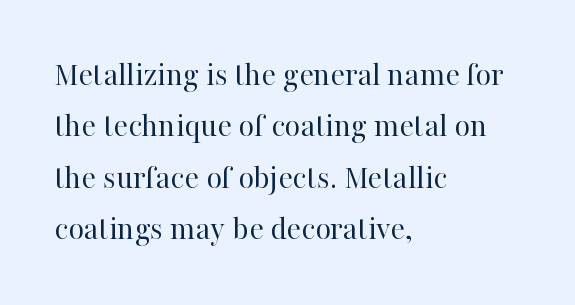
A typesetter would call this proportional, since set widths differ per character. The tracking reads as untouched default to a designer's eye. A serif font was chosen for this passage. The passage shown is not underscored anywhere. Caption: multi-line text, flush left, ragged right.
